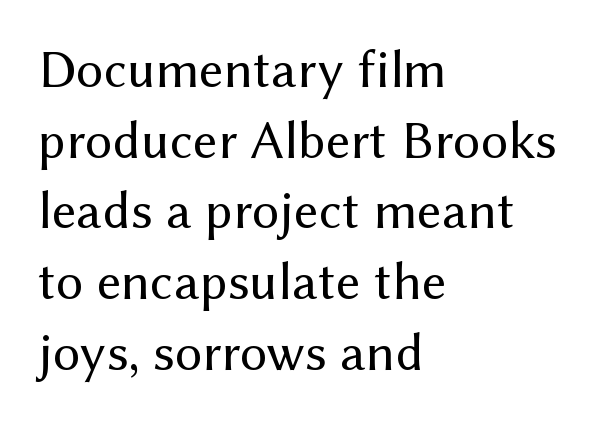
Q: Is the text bold? A: No.
Q: Is the text italic (slanted)? A: No, it is upright.
Q: Is the typeface a serif or a sans-serif typeface? A: Sans-serif.
Q: Is the text underlined? A: No.
Q: How is the paragraph aligned? A: Left-aligned.
Q: Is the spacing between letters normal or unusually wide? A: Normal.
Q: Is the spacing between lines tight, normal or loose? A: Normal.
Q: Width (condensed, normal, or wide)? A: Normal.
Q: Stroke contrast? A: Medium.
Q: x-height? A: Medium.
Q: Monospaced? A: No.
